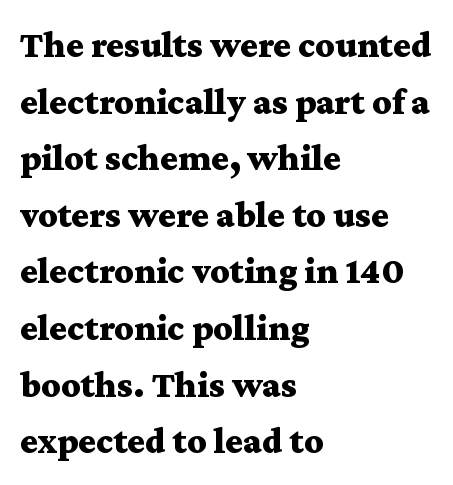
Q: Is the text bold? A: Yes.
Q: Is the text italic (slanted)? A: No, it is upright.
Q: Is the typeface a serif or a sans-serif typeface? A: Serif.
Q: Is the text underlined? A: No.
Q: How is the paragraph aligned? A: Left-aligned.
Q: Is the spacing between letters normal or unusually wide? A: Normal.
Q: Is the spacing between lines tight, normal or loose? A: Normal.
Q: Width (condensed, normal, or wide)? A: Wide.
Q: Stroke contrast? A: Medium.
Q: x-height? A: Medium.
Q: Monospaced? A: No.
